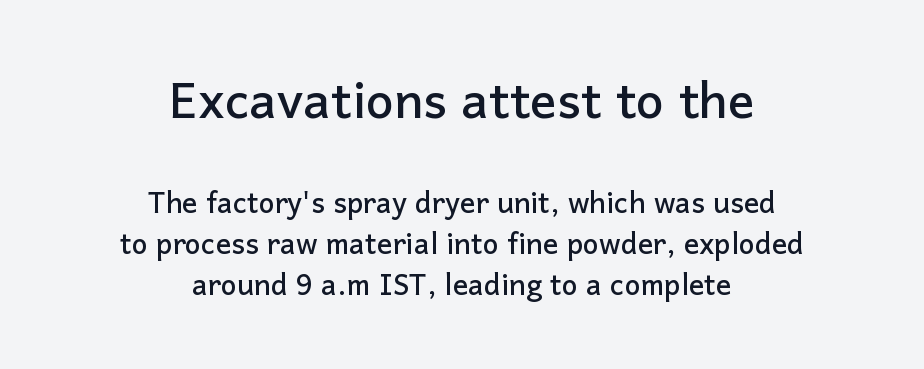
{"serif": "no", "italic": "no", "width": "normal", "stroke_contrast": "low", "x_height": "medium", "monospaced": "no", "underline": "no", "align": "center", "line_spacing": "tight", "line_spacing_ratio": 1.08, "letter_spacing": "normal", "letter_spacing_em": 0.0, "larger_block": "first", "size_ratio": 1.74, "glyph_px": 66}
